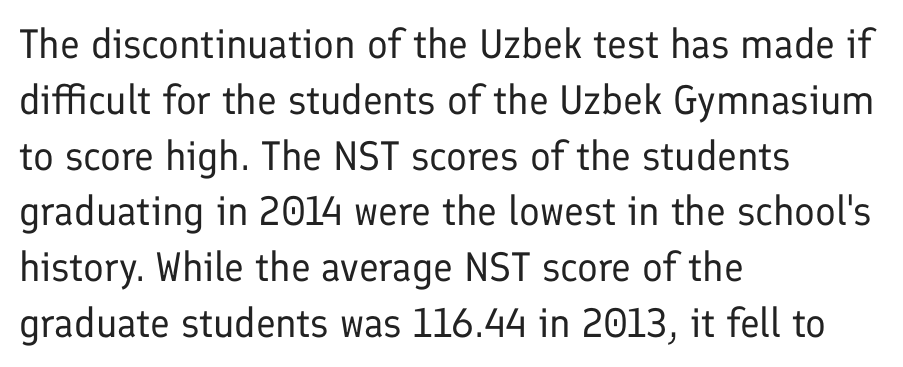
When letters stand straight like this, we call the style roman or upright. The letterforms sit at book weight or below. Note the varied advance widths — an 'i' is clearly narrower than an 'm'. The lines sit at an ordinary, default distance from one another.
